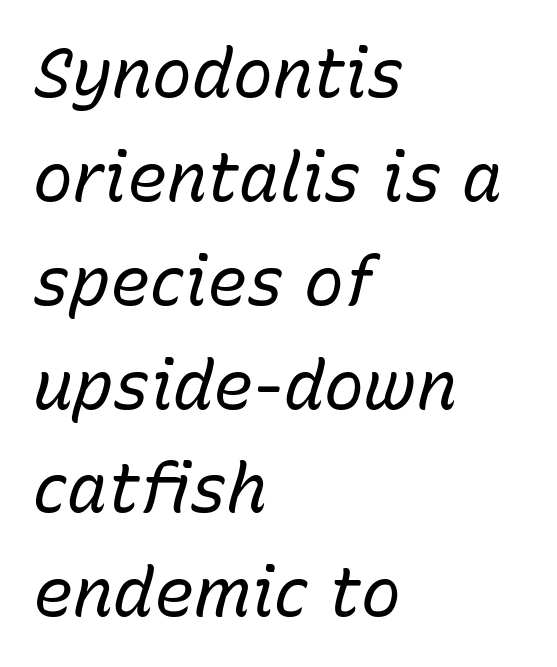
Q: Is the text bold? A: No.
Q: Is the text italic (slanted)? A: Yes, it leans right by about 15 degrees.
Q: Is the text underlined? A: No.
Q: How is the paragraph aligned? A: Left-aligned.
Q: Is the spacing between letters normal or unusually wide? A: Normal.
Q: Is the spacing between lines tight, normal or loose? A: Normal.
Q: Width (condensed, normal, or wide)? A: Normal.
Q: Stroke contrast? A: Low.
Q: x-height? A: Medium.
Q: Monospaced? A: No.
